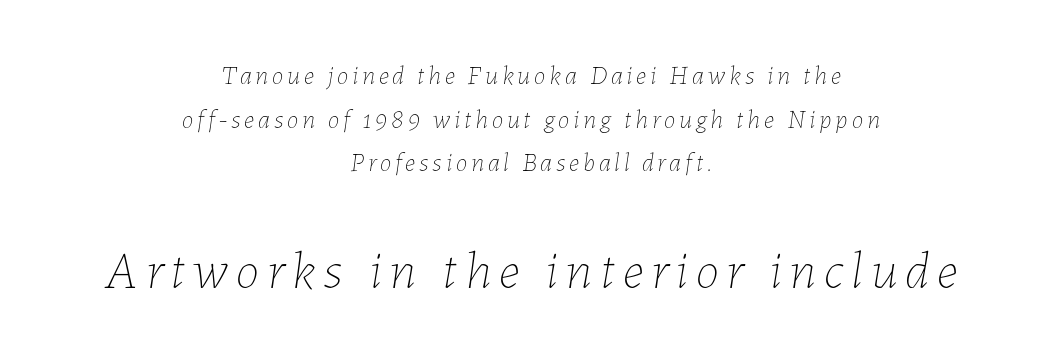
The image shows 53 px thin type, italic (leaning right); set centered, normal line spacing (1.68x), not underlined; the second (bottom) block is 2.04x larger; low stroke contrast and a medium x-height.
